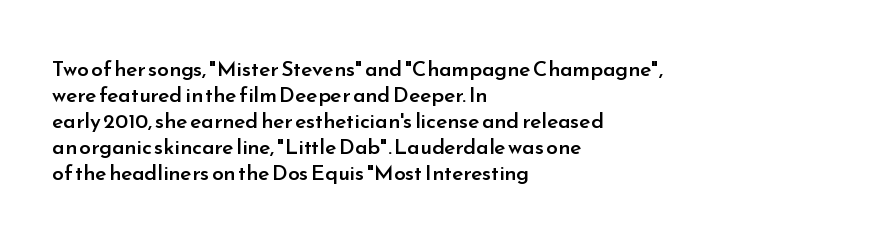
{"italic": "no", "bold": "semi", "underline": "no", "align": "left", "line_spacing_ratio": 1.24, "letter_spacing": "normal", "letter_spacing_em": 0.0, "glyph_px": 21}
